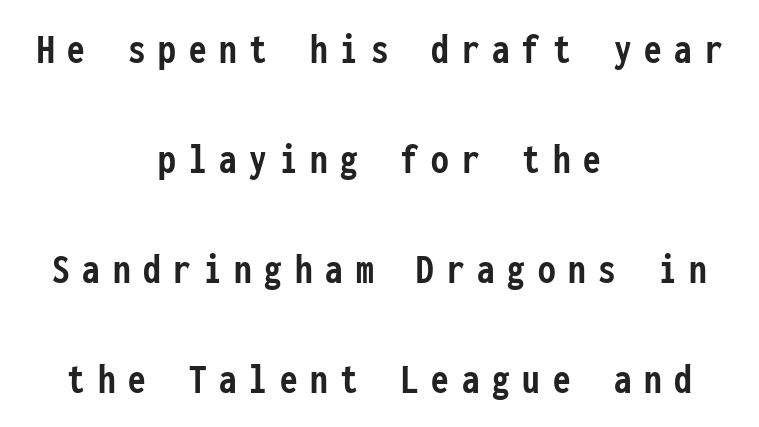
Summary of weight: heavy, a full bold. Caption: multi-line text, centered on the measure. The letters stand upright; this is a roman face. Between one letter and the next there's a generous, obvious gap. In terms of letterform style, serifs are entirely absent. In terms of leading, this rendering errs on the spacious side.
